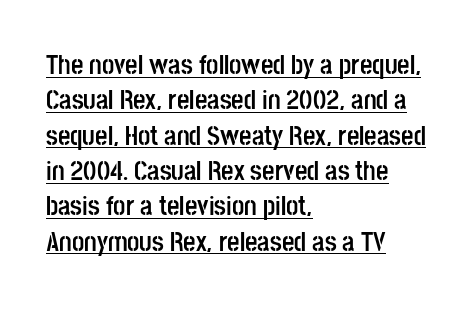
Bold? Absolutely — the strokes are thick and heavy. This is underlined copy, the kind a proofreader might mark for attention. The type is set solid horizontally, with unmodified tracking. Nope, not italic — everything's standing straight. Compared with a centered layout, this one pins lines to the left instead. What's the leading like? Ordinary, nothing unusual.
